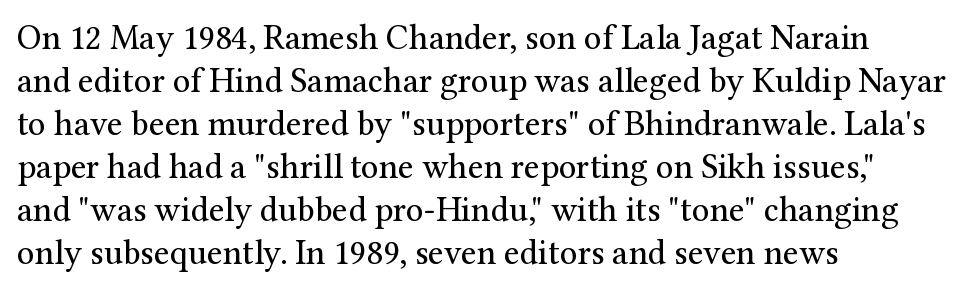
You could not count columns in this text — the font is proportionally spaced. The letters stand straight up with perfectly vertical stems. Inter-character spacing is left at the font's built-in metrics. Descenders are the only things crossing below the line. Line starts are locked; line ends wander. The text was rendered using a seriffed face with decorative stroke endings.
